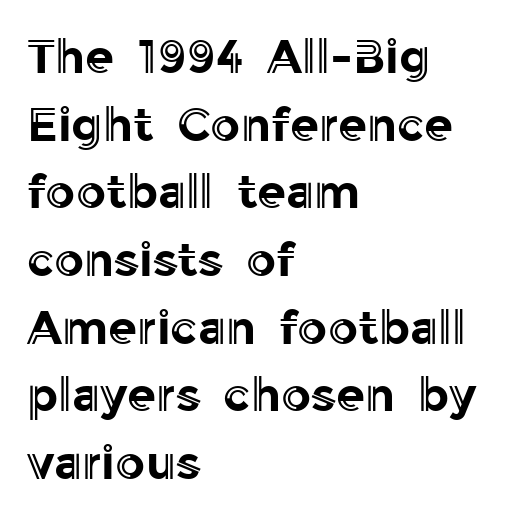
{"italic": "no", "width": "normal", "x_height": "medium", "monospaced": "no", "underline": "no", "align": "left", "line_spacing": "normal", "line_spacing_ratio": 1.44, "letter_spacing": "normal", "letter_spacing_em": 0.0, "glyph_px": 47}
